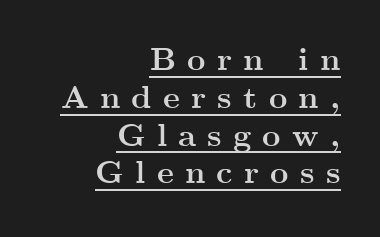
{"serif": "yes", "italic": "no", "bold": "yes", "weight": "semibold", "width": "wide", "stroke_contrast": "medium", "x_height": "small", "monospaced": "no", "underline": "yes", "align": "right", "line_spacing_ratio": 1.18, "letter_spacing": "wide", "letter_spacing_em": 0.35, "glyph_px": 32}
